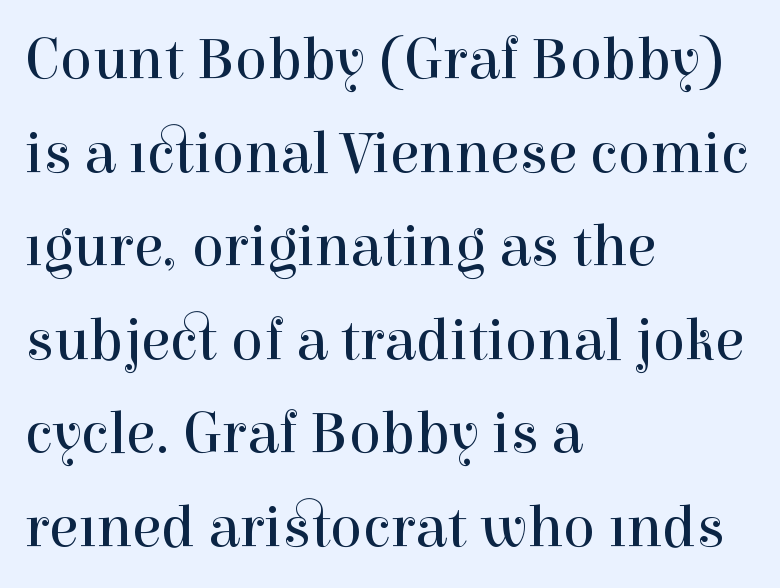
The image shows 60 px regular-weight serif type, upright; set left-aligned, normal line spacing (1.56x), normal letter spacing, not underlined; a medium x-height.
